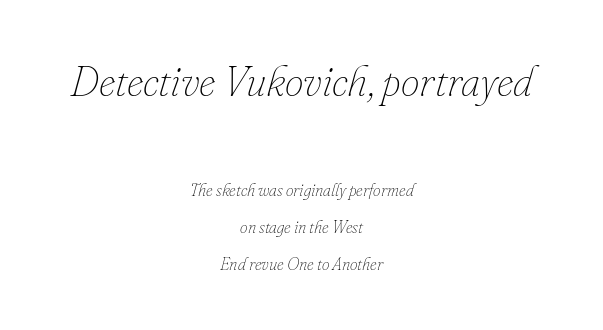
Honestly, the rows look like they've been pulled way apart. Nobody drew a line under any word here. Each stroke keeps to a modest, everyday thickness or less. The face used here has a pronounced slope to its letters. Centered paragraph, ragged on both sides.
